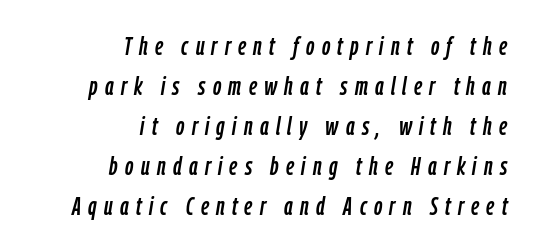
Q: Is the text italic (slanted)? A: Yes, it leans right by about 9 degrees.
Q: Is the text underlined? A: No.
Q: How is the paragraph aligned? A: Right-aligned.
Q: Is the spacing between letters normal or unusually wide? A: Unusually wide.
Q: Is the spacing between lines tight, normal or loose? A: Normal.
